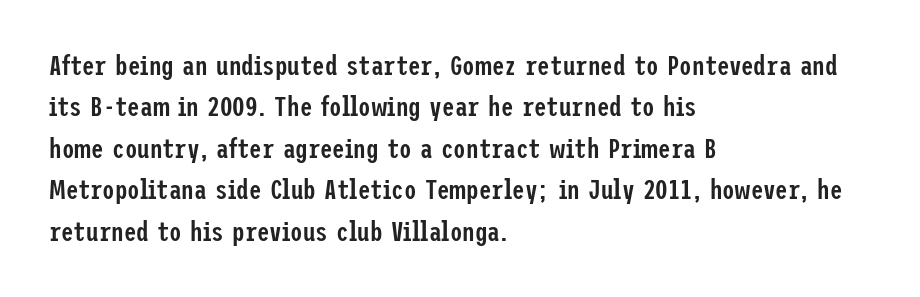
{"serif": "no", "italic": "no", "bold": "semi", "weight": "semibold", "width": "condensed", "stroke_contrast": "low", "x_height": "medium", "underline": "no", "align": "left", "line_spacing": "normal", "line_spacing_ratio": 1.48, "letter_spacing": "normal", "letter_spacing_em": 0.0, "glyph_px": 28}
